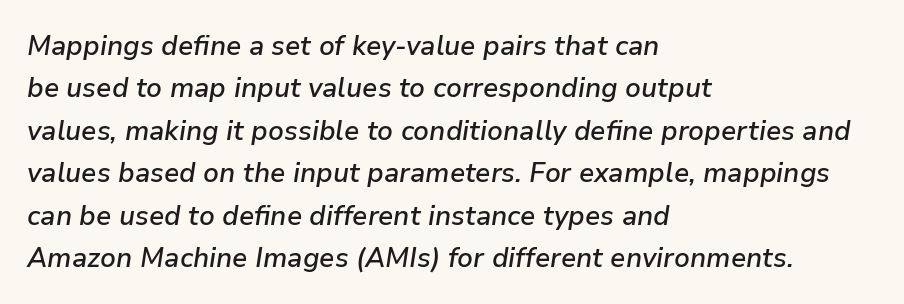
{"italic": "yes", "lean": "right", "slant_degrees": 9, "bold": "semi", "underline": "no", "align": "left", "line_spacing": "normal", "line_spacing_ratio": 1.57, "letter_spacing": "normal", "letter_spacing_em": 0.0, "glyph_px": 27}
